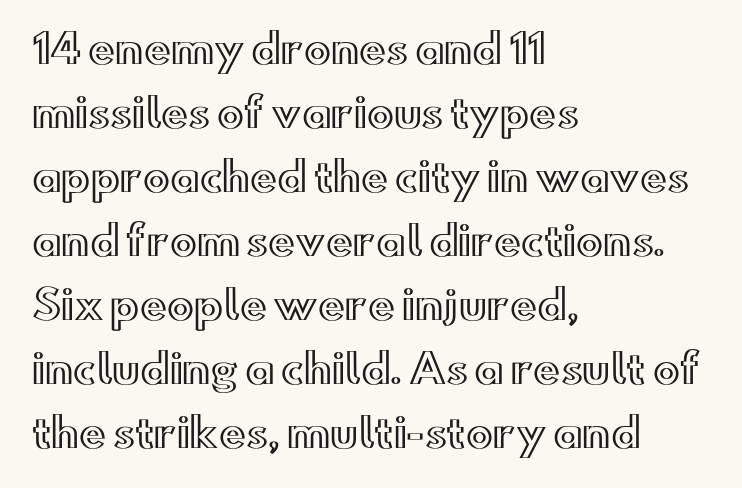
{"italic": "no", "width": "wide", "x_height": "small", "monospaced": "no", "underline": "no", "align": "left", "line_spacing": "normal", "line_spacing_ratio": 1.6, "letter_spacing": "normal", "letter_spacing_em": 0.0, "glyph_px": 40}
